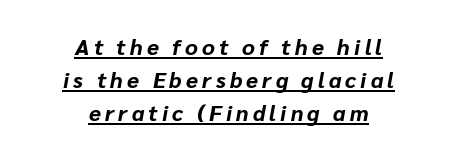
{"italic": "yes", "lean": "right", "slant_degrees": 10, "bold": "yes", "underline": "yes", "align": "center", "line_spacing": "normal", "line_spacing_ratio": 1.51, "glyph_px": 22}
